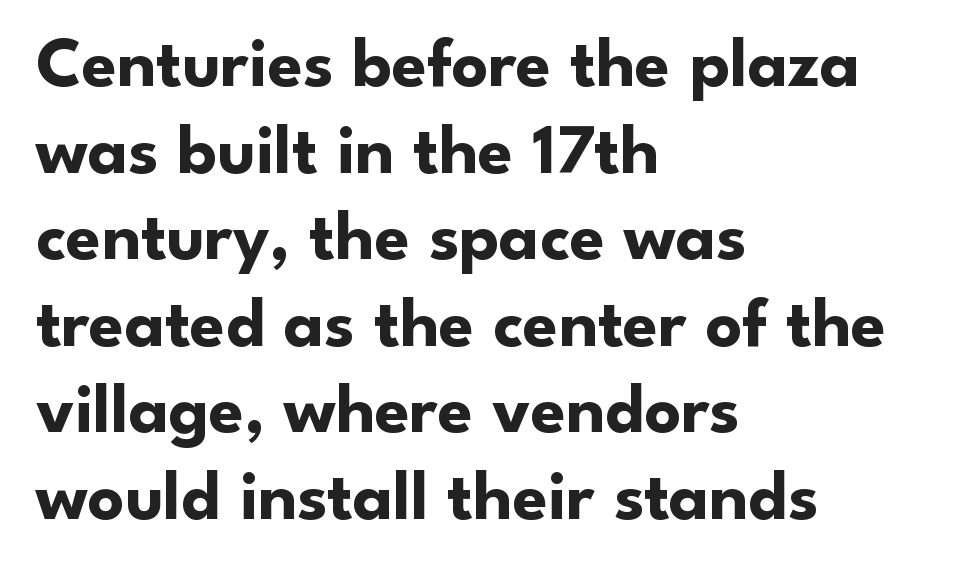
The image shows 71 px bold sans-serif type, upright; set left-aligned, line spacing 1.22x, normal letter spacing, not underlined; low stroke contrast and a small x-height.
